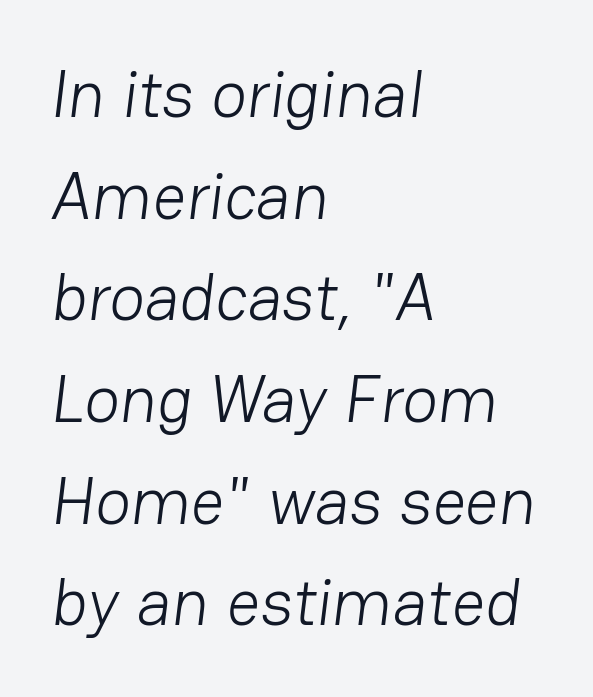
{"serif": "no", "bold": "no", "weight": "light", "width": "normal", "stroke_contrast": "low", "x_height": "medium", "monospaced": "no", "underline": "no", "align": "left", "line_spacing": "normal", "line_spacing_ratio": 1.54, "letter_spacing": "normal", "letter_spacing_em": 0.0, "glyph_px": 66}
